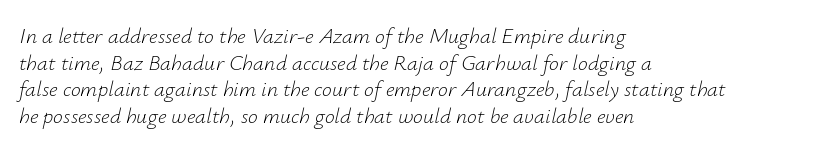
{"italic": "yes", "lean": "right", "slant_degrees": 12, "bold": "no", "underline": "no", "align": "left", "line_spacing_ratio": 1.21, "letter_spacing": "normal", "letter_spacing_em": 0.0, "glyph_px": 22}
